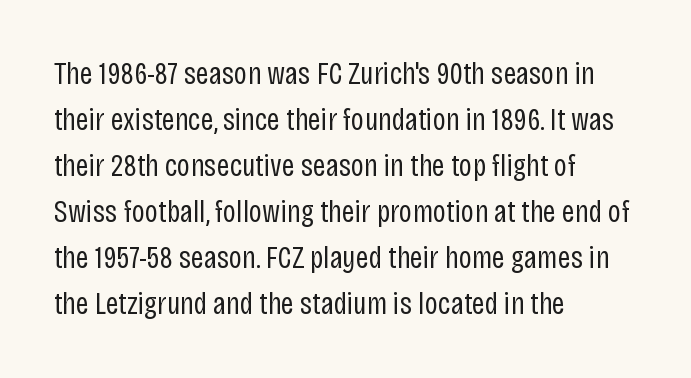
Letters have the restrained weight of plain body copy at most. These lines keep a tight, regular rhythm from letter to letter. The typography opts for an upright posture over an oblique one. Where is the straight margin? On the left.
